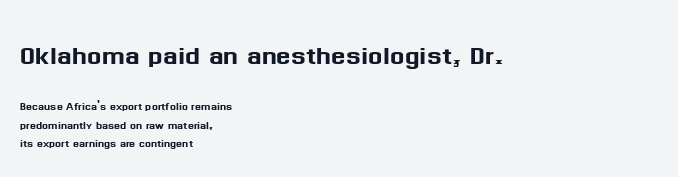
Has an underline been added? It has not. Short and long lines alike share a common starting point at left. This sample has the flowing, uneven cadence of proportional lettering. Size hierarchy here favors the leading block over the trailing one. Does the leading feel generous? No, just average.
